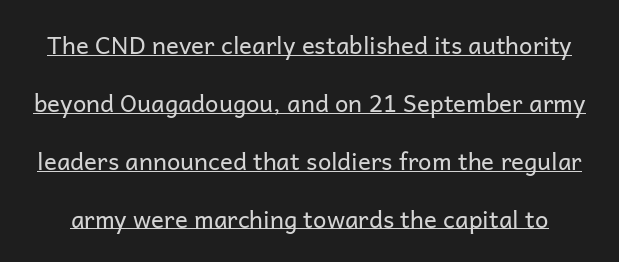
A roman cut, with each character standing at attention. Airy leading. A light-to-regular cut is what we see here. Words appear dense and cohesive because spacing is normal.
